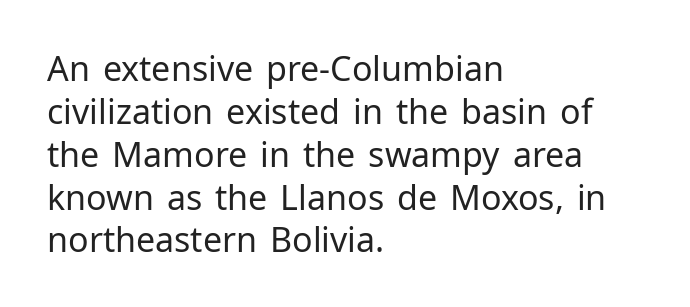
The letters advance in unequal steps, a hallmark of proportional type. Descender tails drop into unmarked territory. Leading matches the norm, producing a regular column. The lines are quadded left. The tracking reads as untouched default to a designer's eye. Are there feet on the stems? There aren't — it's a sans.
